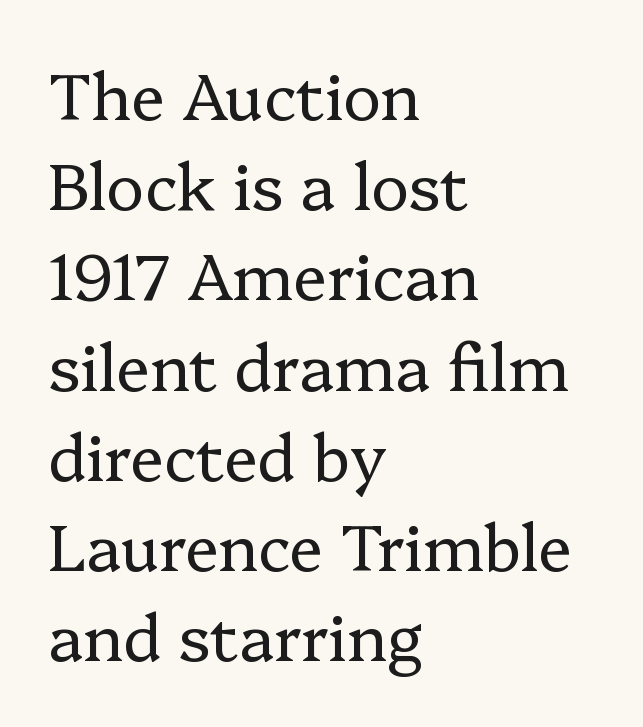
Examine the stroke ends and you'll spot serifs. The specimen omits any rule beneath the text block's lines. The tracking reads as untouched default to a designer's eye. Proportional: the letters do not fall into vertical columns.
